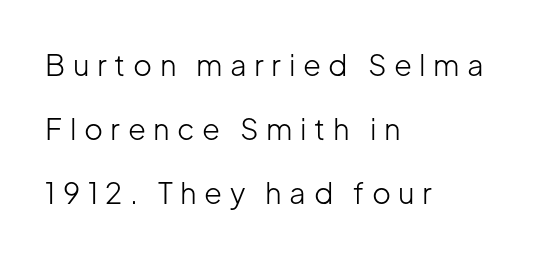
Q: Is the text bold? A: No.
Q: Is the text italic (slanted)? A: No, it is upright.
Q: Is the typeface a serif or a sans-serif typeface? A: Sans-serif.
Q: Is the text underlined? A: No.
Q: How is the paragraph aligned? A: Left-aligned.
Q: Is the spacing between letters normal or unusually wide? A: Unusually wide.
Q: Is the spacing between lines tight, normal or loose? A: Loose.
Q: Width (condensed, normal, or wide)? A: Normal.
Q: Stroke contrast? A: Low.
Q: x-height? A: Medium.
Q: Monospaced? A: No.
